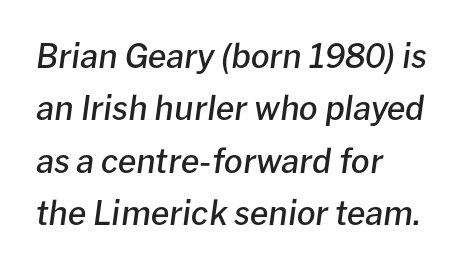
The image shows 33 px semibold type, italic (leaning right); set left-aligned, normal line spacing (1.59x), normal letter spacing, not underlined; low stroke contrast and a medium x-height.
